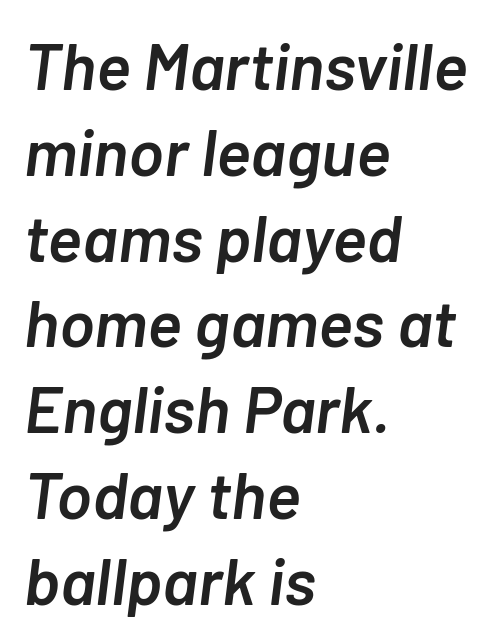
Q: Is the text bold? A: Semi-bold.
Q: Is the text italic (slanted)? A: Yes, it leans right by about 7 degrees.
Q: Is the text underlined? A: No.
Q: How is the paragraph aligned? A: Left-aligned.
Q: Is the spacing between letters normal or unusually wide? A: Normal.
Q: Is the spacing between lines tight, normal or loose? A: Normal.
Q: Width (condensed, normal, or wide)? A: Normal.
Q: Stroke contrast? A: Low.
Q: x-height? A: Medium.
Q: Monospaced? A: No.
